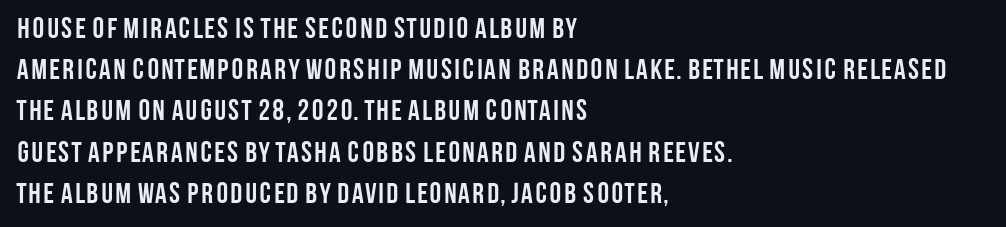
The image shows 29 px semibold, condensed sans-serif type, upright; set left-aligned, normal line spacing (1.42x), normal letter spacing, not underlined; low stroke contrast and a large x-height.
